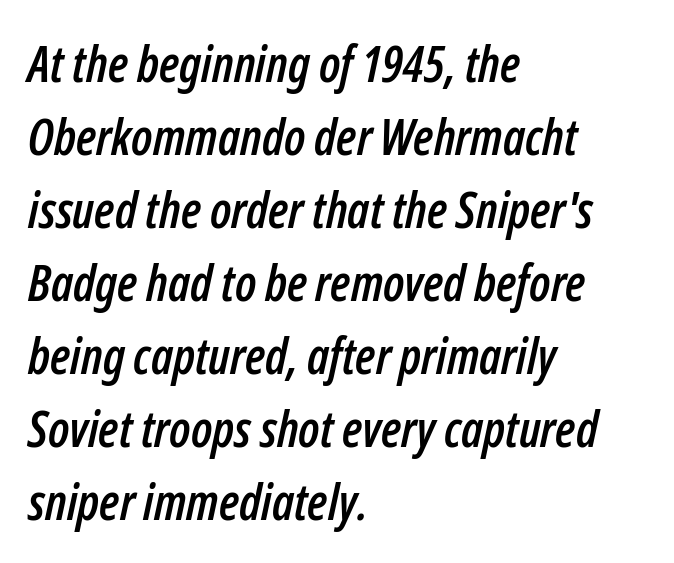
{"italic": "yes", "lean": "right", "slant_degrees": 12, "width": "condensed", "stroke_contrast": "low", "x_height": "medium", "monospaced": "no", "underline": "no", "align": "left", "line_spacing": "normal", "line_spacing_ratio": 1.46, "letter_spacing": "normal", "letter_spacing_em": 0.0, "glyph_px": 50}
